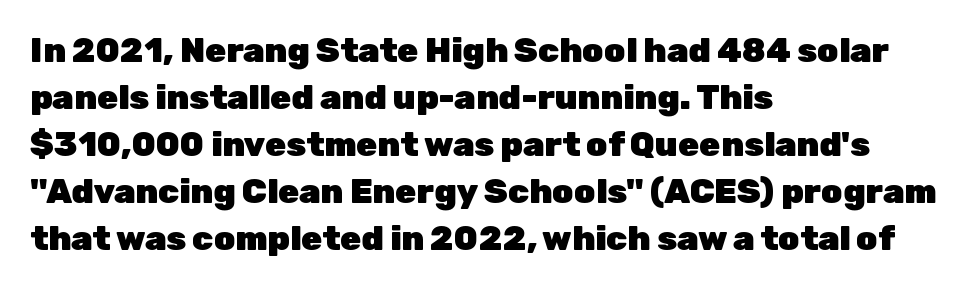
Heavy, bold letterforms. Nothing unusual about the tracking: characters are spaced as the font intends. The passage shown is typeset with a sans-serif family. This block has exactly the height ordinary leading produces. Horizontally, the lines are justified to the leading edge only. Unmarked baselines from the first word to the last.
